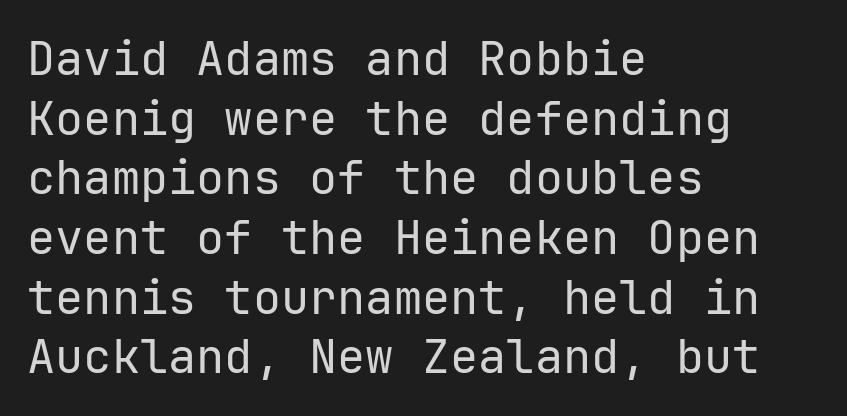
This is the regular roman posture of the typeface. Is the block centered? No — it sits flush against the left margin. Vertical stems look standard width or narrower in stroke. Lines of text with bare space underneath.
